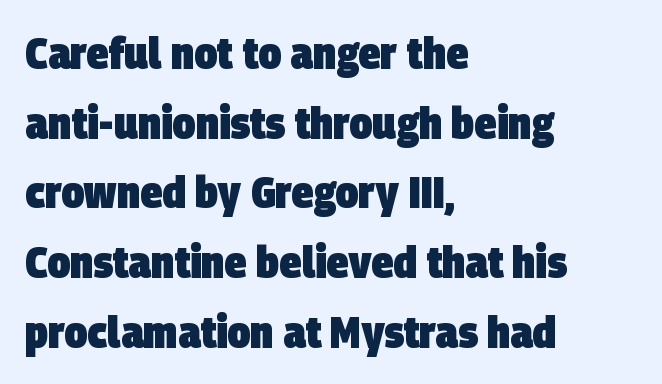
Q: Is the text bold? A: Yes.
Q: Is the typeface a serif or a sans-serif typeface? A: Sans-serif.
Q: Is the text underlined? A: No.
Q: How is the paragraph aligned? A: Left-aligned.
Q: Is the spacing between letters normal or unusually wide? A: Normal.
Q: Is the spacing between lines tight, normal or loose? A: Normal.
Q: Width (condensed, normal, or wide)? A: Condensed.
Q: Stroke contrast? A: Low.
Q: x-height? A: Large.
Q: Monospaced? A: No.
